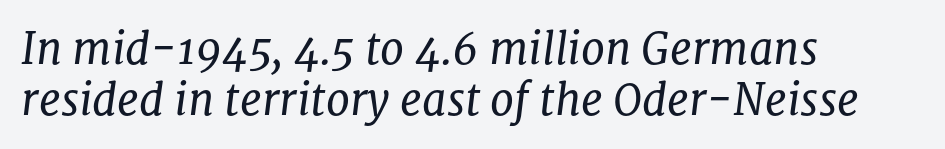
The image shows 43 px regular-weight serif type, italic (leaning right); set left-aligned, line spacing 1.19x, normal letter spacing, not underlined; low stroke contrast and a medium x-height.
